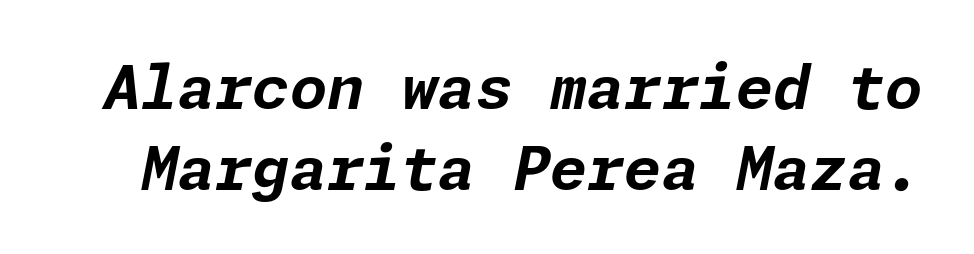
The image shows 60 px bold type, italic (leaning right); set normal line spacing (1.35x), normal letter spacing, not underlined; low stroke contrast and a medium x-height.
